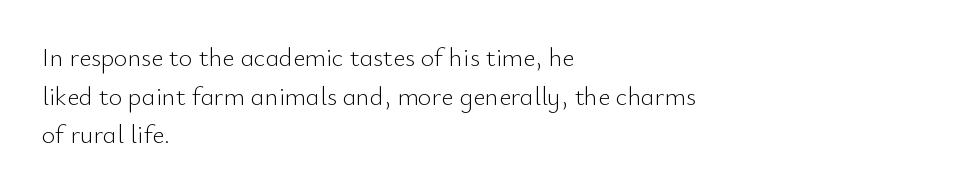
Posture: vertical. The weight tops out at a normal text grade. Words appear dense and cohesive because spacing is normal. If you drew a ruler down the left edge, every line would touch it. Line spacing here is normal. Underline: absent.
